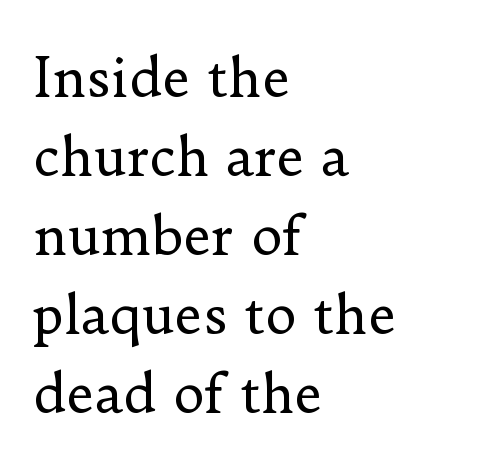
{"serif": "yes", "italic": "no", "bold": "no", "weight": "regular", "width": "normal", "stroke_contrast": "low", "x_height": "small", "monospaced": "no", "underline": "no", "align": "left", "line_spacing": "normal", "line_spacing_ratio": 1.49, "letter_spacing": "normal", "letter_spacing_em": 0.0, "glyph_px": 53}
